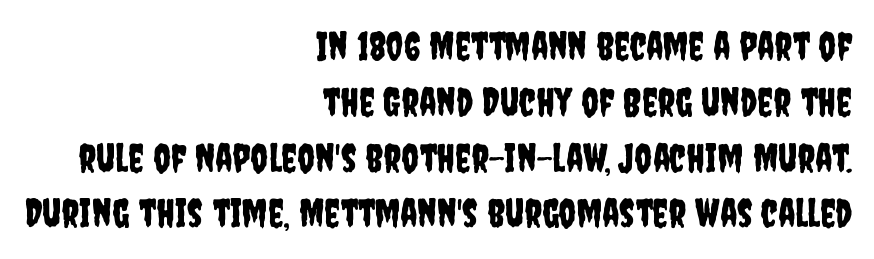
{"serif": "no", "italic": "no", "width": "condensed", "stroke_contrast": "low", "x_height": "large", "monospaced": "no", "underline": "no", "align": "right", "line_spacing": "normal", "line_spacing_ratio": 1.43, "letter_spacing": "normal", "letter_spacing_em": 0.0, "glyph_px": 39}
